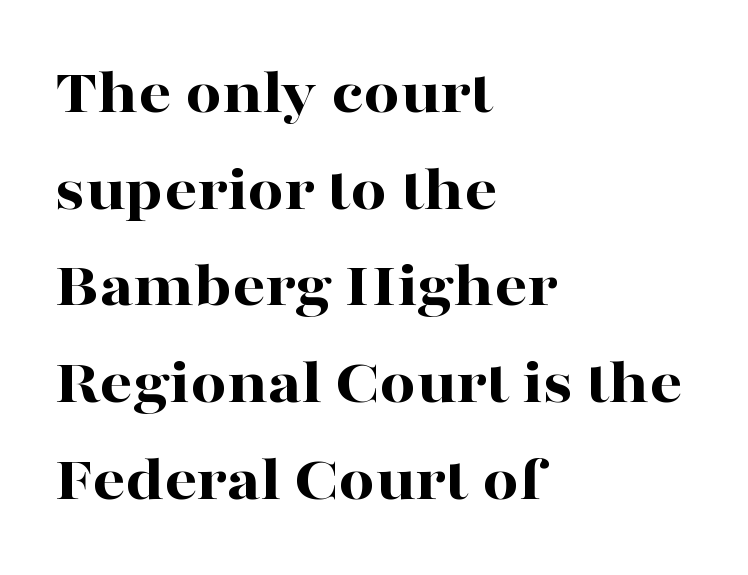
The image shows 64 px bold, wide serif type, upright; set left-aligned, normal line spacing (1.51x), normal letter spacing, not underlined; high stroke contrast and a medium x-height.
